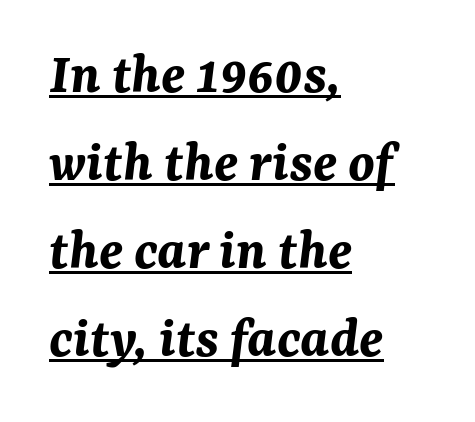
The image shows 59 px bold type, italic (leaning right); set left-aligned, normal line spacing (1.49x), normal letter spacing, underlined; medium stroke contrast and a medium x-height.
